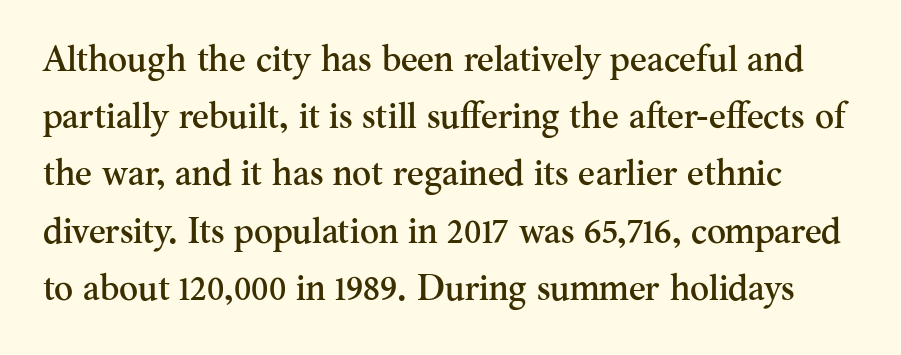
Q: Is the text italic (slanted)? A: No, it is upright.
Q: Is the typeface a serif or a sans-serif typeface? A: Serif.
Q: Is the text underlined? A: No.
Q: Is the spacing between letters normal or unusually wide? A: Normal.
Q: Is the spacing between lines tight, normal or loose? A: Normal.
Q: Width (condensed, normal, or wide)? A: Normal.
Q: Stroke contrast? A: Medium.
Q: x-height? A: Small.
Q: Monospaced? A: No.
